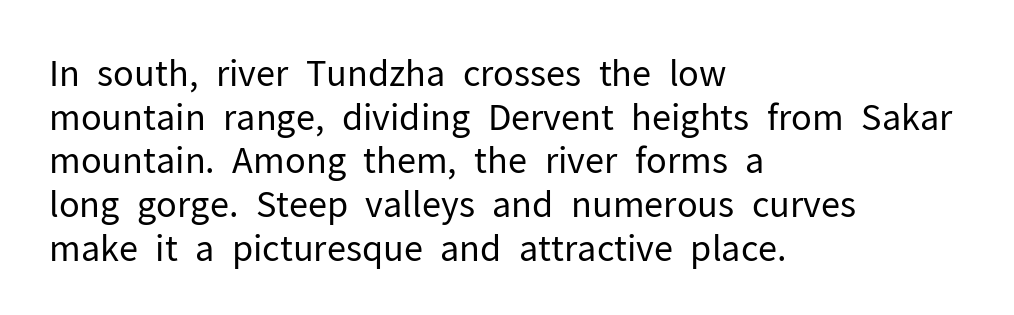
Q: Is the text bold? A: No.
Q: Is the text italic (slanted)? A: No, it is upright.
Q: Is the typeface a serif or a sans-serif typeface? A: Sans-serif.
Q: Is the text underlined? A: No.
Q: How is the paragraph aligned? A: Left-aligned.
Q: Is the spacing between letters normal or unusually wide? A: Normal.
Q: Is the spacing between lines tight, normal or loose? A: Normal.
Q: Width (condensed, normal, or wide)? A: Normal.
Q: Stroke contrast? A: Low.
Q: x-height? A: Medium.
Q: Monospaced? A: No.
